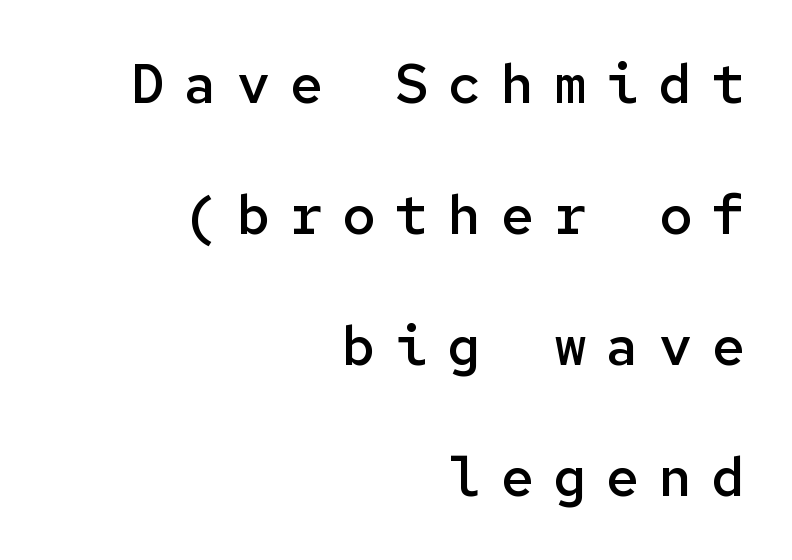
You could fit nearly another row in the gap between these rows. In terms of letterform style, serifs are entirely absent. One-word summary of the alignment: right. Stems and bowls a touch heavier than normal — semibold.
